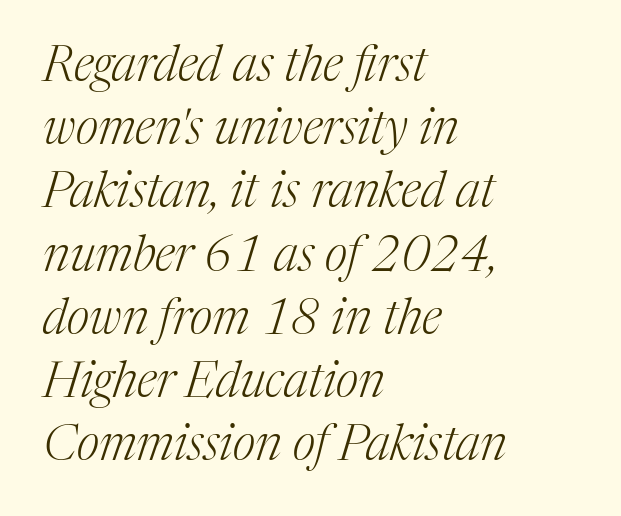
Character widths vary here, with narrow letters taking less room than wide ones. Line spacing here is normal. Stroke terminals: seriffed. Unmarked baselines from the first word to the last. Alignment: flush left. There's an unmistakable incline to the writing here.
